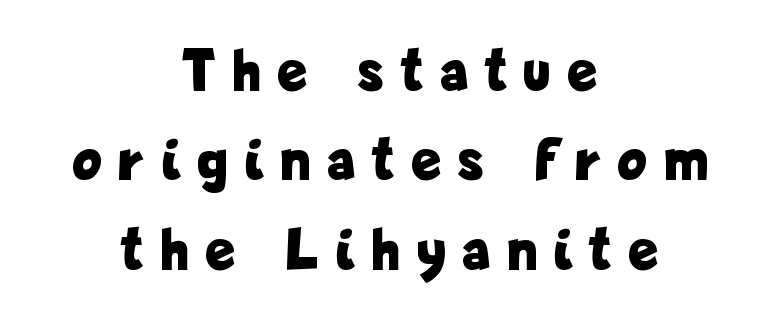
The image shows 60 px bold, condensed sans-serif type, upright; set centered, normal line spacing (1.49x), unusually wide letter spacing (+0.32 em), not underlined; low stroke contrast and a medium x-height.
